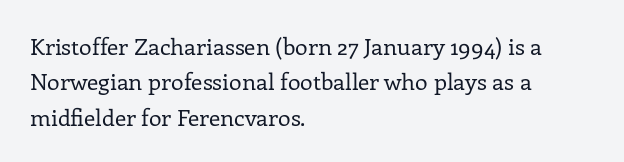
Q: Is the text bold? A: No.
Q: Is the text italic (slanted)? A: No, it is upright.
Q: Is the text underlined? A: No.
Q: How is the paragraph aligned? A: Left-aligned.
Q: Is the spacing between letters normal or unusually wide? A: Normal.
Q: Is the spacing between lines tight, normal or loose? A: Normal.
